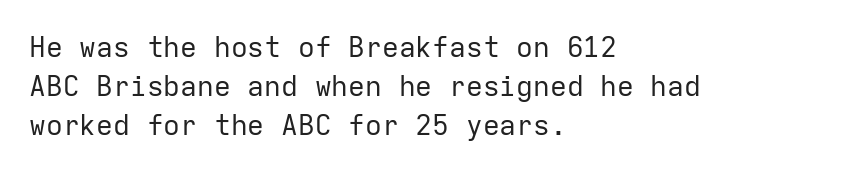
The image shows 28 px regular-weight sans-serif type, upright, monospaced; set left-aligned, normal line spacing (1.39x), normal letter spacing, not underlined; low stroke contrast and a medium x-height.
